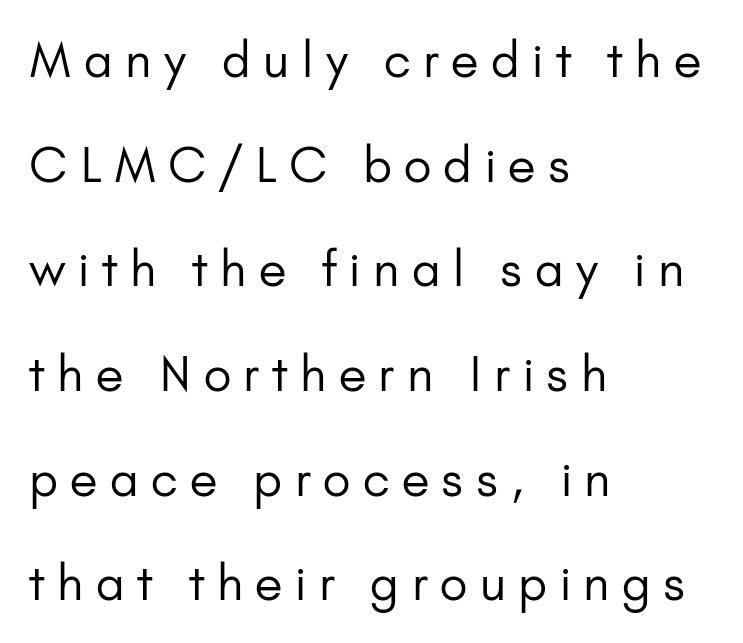
{"serif": "no", "italic": "no", "bold": "no", "weight": "regular", "width": "normal", "stroke_contrast": "low", "x_height": "small", "monospaced": "no", "underline": "no", "align": "left", "line_spacing": "loose", "line_spacing_ratio": 2.18, "letter_spacing": "wide", "letter_spacing_em": 0.26, "glyph_px": 48}
